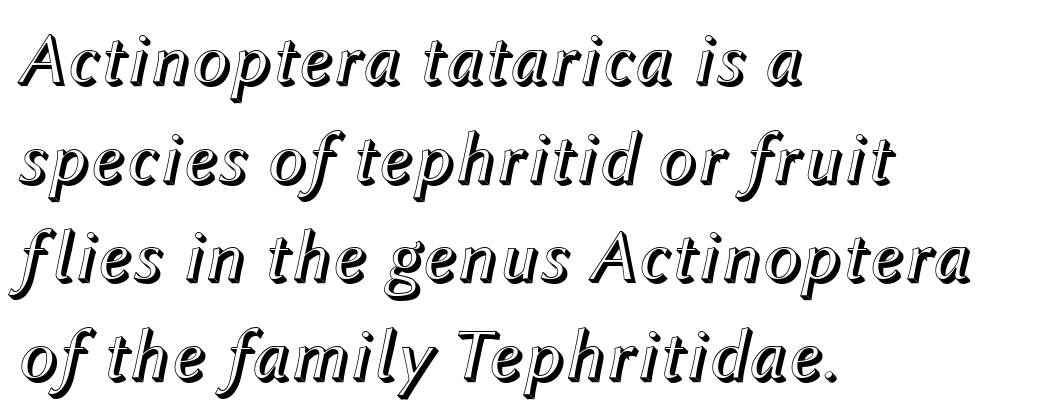
The axis of the letterforms is tilted away from vertical. Short and long lines alike share a common starting point at left. Glance below the letters and you will spot only blank space. Interline gaps are of average width in this sample.
